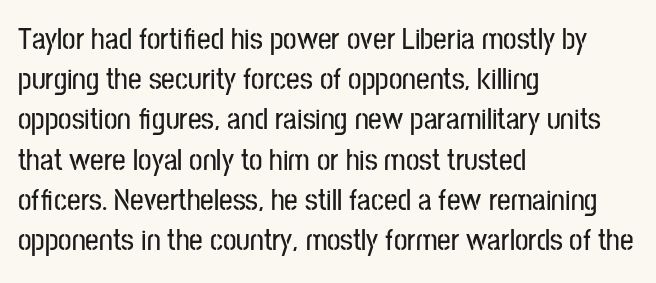
The image shows 30 px condensed sans-serif type, upright; set left-aligned, normal line spacing (1.34x), normal letter spacing, not underlined; low stroke contrast and a medium x-height.
